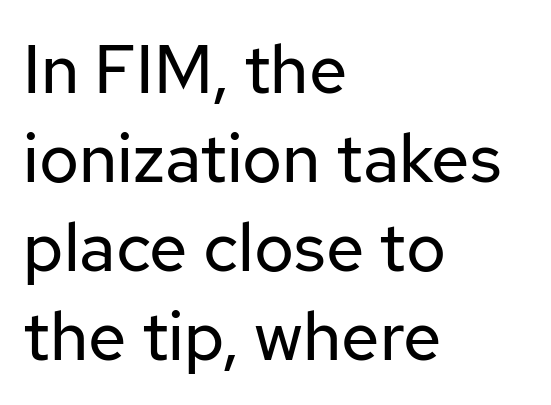
The image shows 68 px regular-weight sans-serif type, upright; set left-aligned, normal line spacing (1.31x), normal letter spacing, not underlined; low stroke contrast and a medium x-height.
